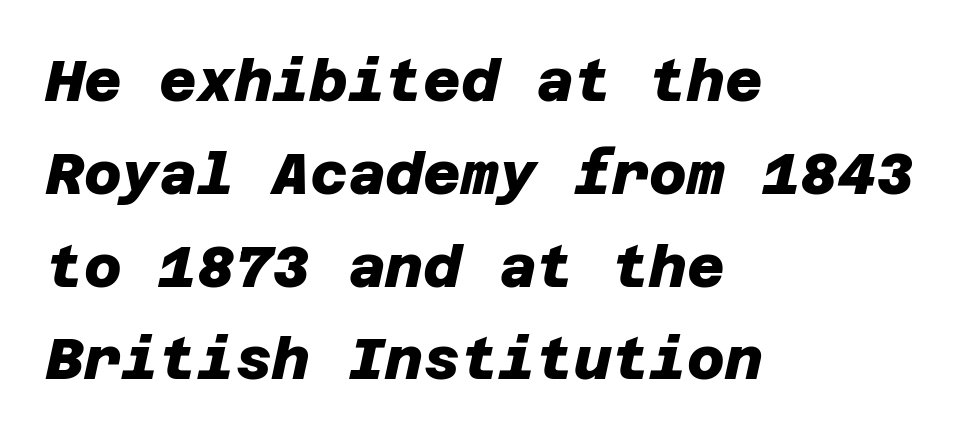
The passage shown stacks its lines at a standard gap. Clear beneath every line of the passage. The letters sit at their default tracking, neither squeezed nor spread. Its strokes are broad and dark, the hallmark of bold type.
